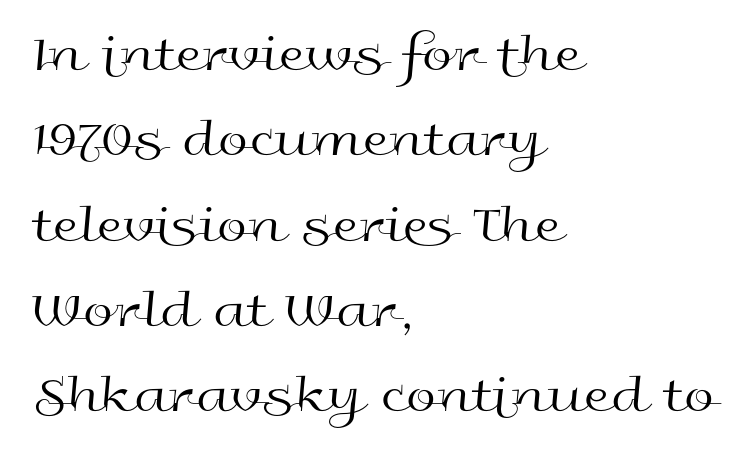
{"serif": "no", "italic": "no", "bold": "no", "weight": "regular", "width": "wide", "x_height": "medium", "monospaced": "no", "underline": "no", "align": "left", "line_spacing": "normal", "line_spacing_ratio": 1.58, "letter_spacing": "normal", "letter_spacing_em": 0.0, "glyph_px": 54}
